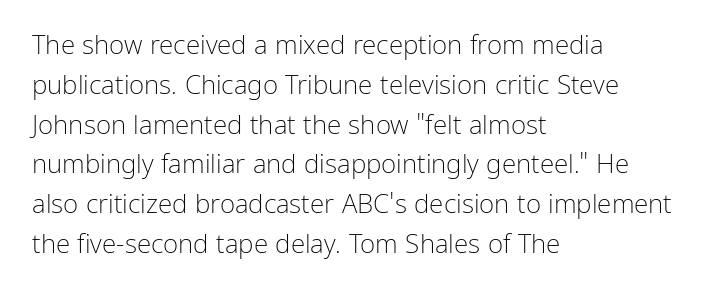
Nobody touched the tracking dial on this one. Line starts are locked; line ends wander. The block of text has a typical density, with ordinary space between rows. The glyphs are unaccompanied by any horizontal stroke below them. Notice how the stems are strictly vertical — no italics here. These glyphs show unthickened strokes, regular width or finer.
